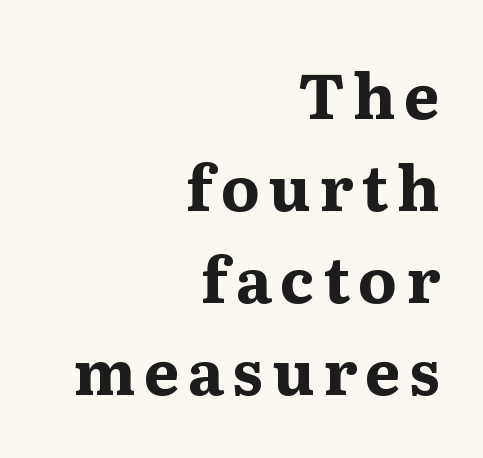
Q: Is the text bold? A: Yes.
Q: Is the text italic (slanted)? A: No, it is upright.
Q: Is the typeface a serif or a sans-serif typeface? A: Serif.
Q: Is the text underlined? A: No.
Q: How is the paragraph aligned? A: Right-aligned.
Q: Is the spacing between lines tight, normal or loose? A: Normal.
Q: Width (condensed, normal, or wide)? A: Normal.
Q: Stroke contrast? A: Medium.
Q: x-height? A: Medium.
Q: Monospaced? A: No.
